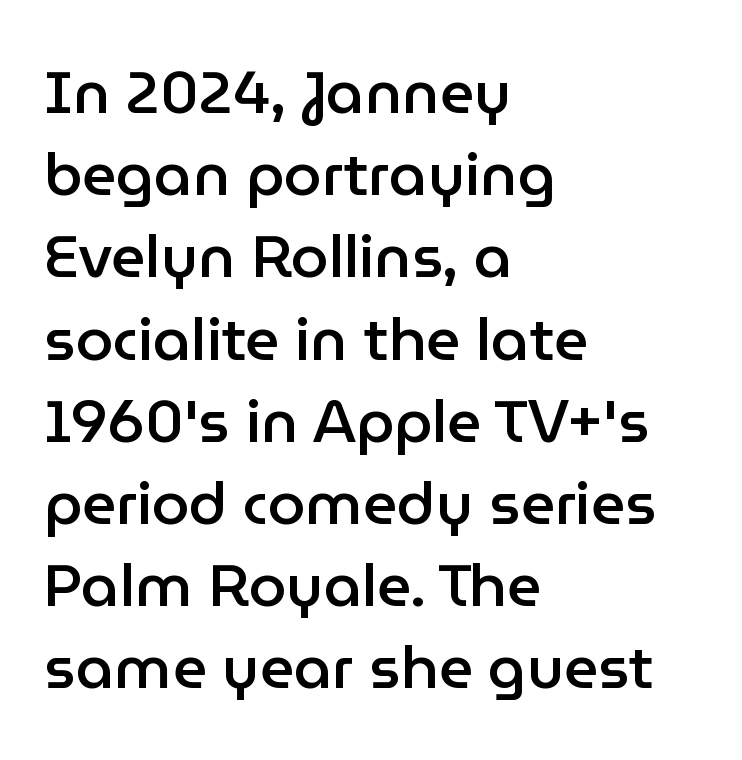
{"serif": "no", "italic": "no", "bold": "semi", "weight": "semibold", "width": "normal", "stroke_contrast": "low", "x_height": "medium", "monospaced": "no", "underline": "no", "align": "left", "line_spacing": "normal", "line_spacing_ratio": 1.37, "letter_spacing": "normal", "letter_spacing_em": 0.0, "glyph_px": 60}
